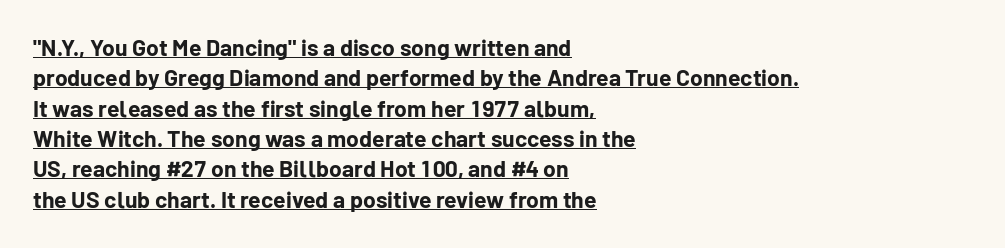
This sample carries an underscore along the baseline area. How are the letters spaced? Ordinarily, with no added tracking. The letters are bold, with thick, heavy strokes. Quick note: interline space is typical. Compared with a centered layout, this one pins lines to the left instead.
